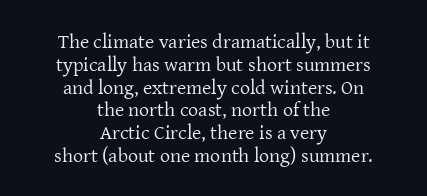
Q: Is the text bold? A: No.
Q: Is the text italic (slanted)? A: No, it is upright.
Q: Is the text underlined? A: No.
Q: How is the paragraph aligned? A: Centered.
Q: Is the spacing between letters normal or unusually wide? A: Normal.
Q: Is the spacing between lines tight, normal or loose? A: Tight.
